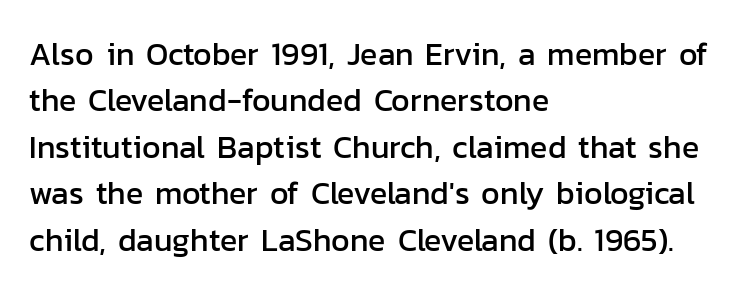
These lines keep a tight, regular rhythm from letter to letter. Rows of type keep a routine distance in the vertical direction. This sample has the flowing, uneven cadence of proportional lettering. The typography opts for an upright posture over an oblique one.
